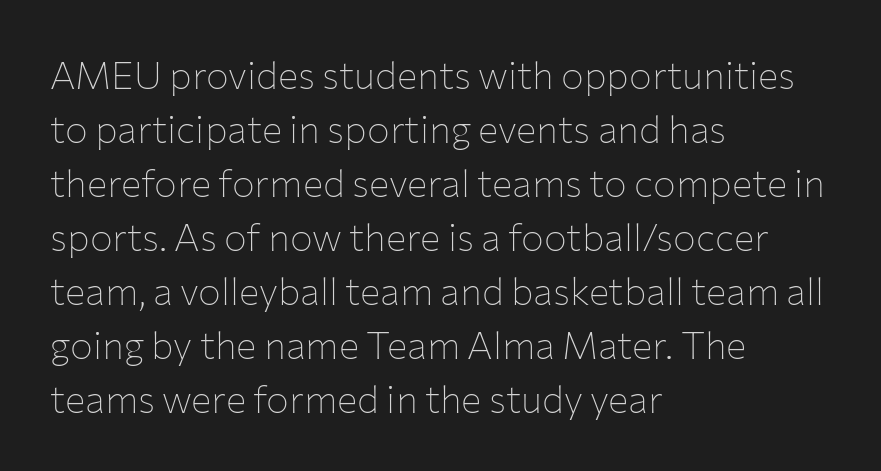
Q: Is the text bold? A: No.
Q: Is the text italic (slanted)? A: No, it is upright.
Q: Is the typeface a serif or a sans-serif typeface? A: Sans-serif.
Q: Is the text underlined? A: No.
Q: How is the paragraph aligned? A: Left-aligned.
Q: Is the spacing between letters normal or unusually wide? A: Normal.
Q: Is the spacing between lines tight, normal or loose? A: Normal.
Q: Width (condensed, normal, or wide)? A: Normal.
Q: Stroke contrast? A: Low.
Q: x-height? A: Medium.
Q: Monospaced? A: No.
